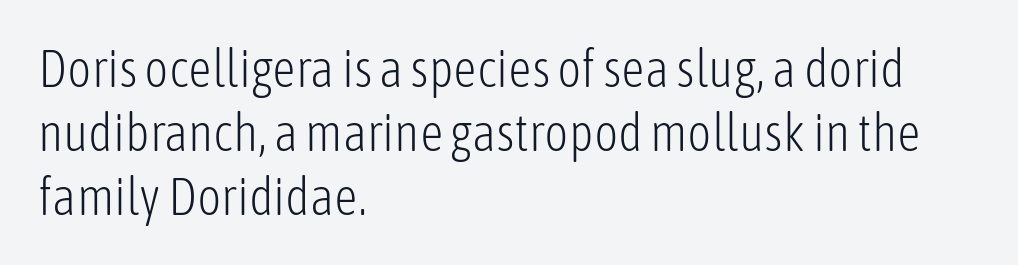
Q: Is the text bold? A: No.
Q: Is the text italic (slanted)? A: No, it is upright.
Q: Is the typeface a serif or a sans-serif typeface? A: Sans-serif.
Q: Is the text underlined? A: No.
Q: How is the paragraph aligned? A: Left-aligned.
Q: Is the spacing between letters normal or unusually wide? A: Normal.
Q: Width (condensed, normal, or wide)? A: Condensed.
Q: Stroke contrast? A: Low.
Q: x-height? A: Medium.
Q: Monospaced? A: No.
